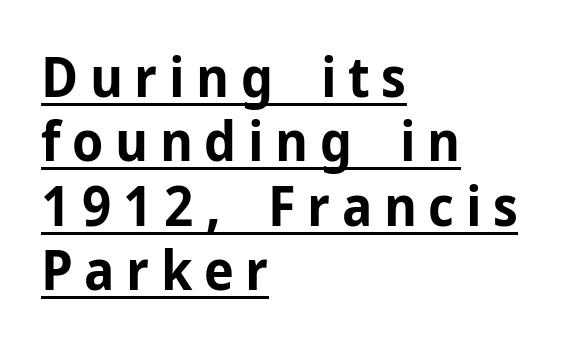
Q: Is the text bold? A: Yes.
Q: Is the text italic (slanted)? A: No, it is upright.
Q: Is the typeface a serif or a sans-serif typeface? A: Sans-serif.
Q: Is the text underlined? A: Yes.
Q: How is the paragraph aligned? A: Left-aligned.
Q: Is the spacing between letters normal or unusually wide? A: Unusually wide.
Q: Width (condensed, normal, or wide)? A: Normal.
Q: Stroke contrast? A: Low.
Q: x-height? A: Medium.
Q: Monospaced? A: No.
